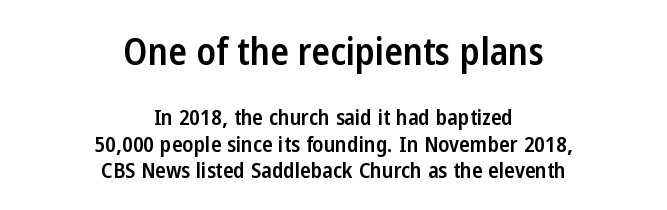
The image shows 38 px semibold, condensed sans-serif type, upright; set centered, line spacing 1.22x, normal letter spacing, not underlined; the first (top) block is 1.73x larger; low stroke contrast and a medium x-height.
